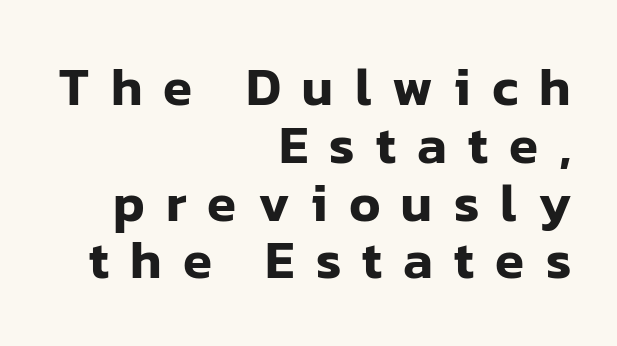
The image shows 53 px sans-serif type, upright; set right-aligned, tight line spacing (1.09x), unusually wide letter spacing (+0.4 em), not underlined; low stroke contrast and a medium x-height.
